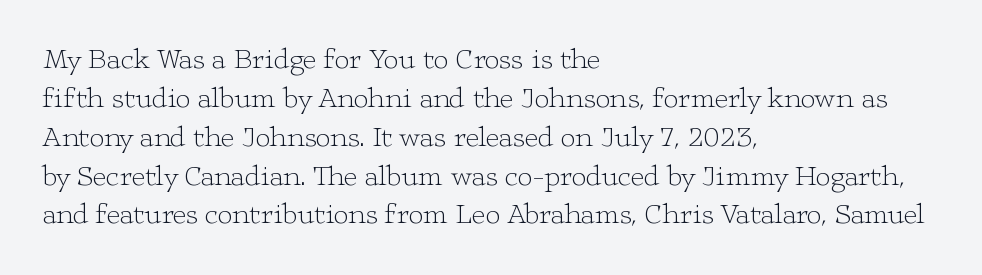
Q: Is the text bold? A: No.
Q: Is the text italic (slanted)? A: No, it is upright.
Q: Is the typeface a serif or a sans-serif typeface? A: Serif.
Q: Is the text underlined? A: No.
Q: How is the paragraph aligned? A: Left-aligned.
Q: Is the spacing between letters normal or unusually wide? A: Normal.
Q: Is the spacing between lines tight, normal or loose? A: Normal.
Q: Width (condensed, normal, or wide)? A: Wide.
Q: Stroke contrast? A: Low.
Q: x-height? A: Medium.
Q: Monospaced? A: No.
